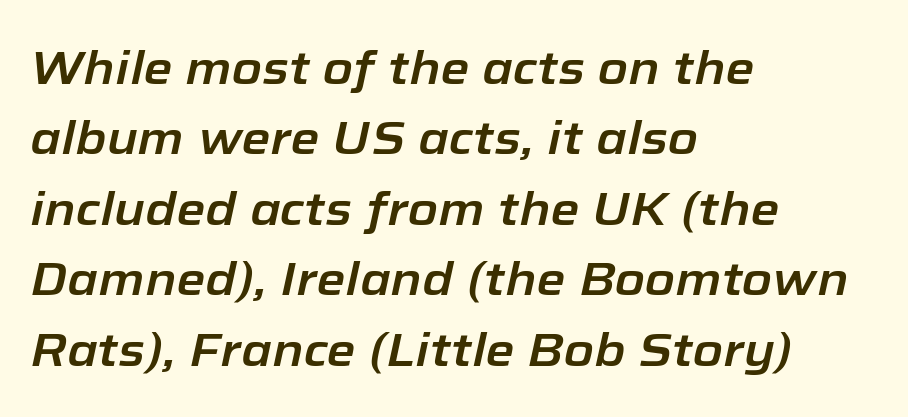
One-word summary of the alignment: left. Type without underlining. Letter spacing: default. Proportional: the letters do not fall into vertical columns. Line spacing here is normal. The typography opts for an oblique posture over an upright one.
